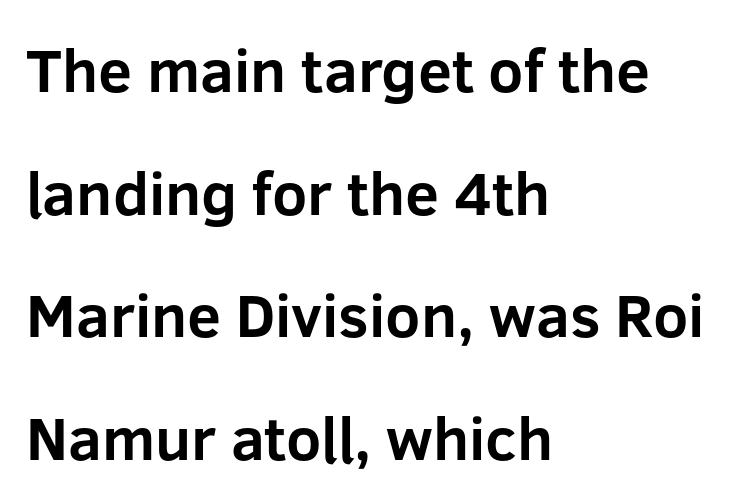
The image shows 61 px bold sans-serif type, upright; set left-aligned, loose line spacing (2.01x), normal letter spacing, not underlined; low stroke contrast and a medium x-height.
